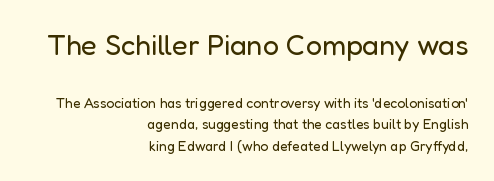
{"serif": "no", "italic": "no", "bold": "no", "weight": "regular", "width": "normal", "stroke_contrast": "low", "x_height": "medium", "monospaced": "no", "underline": "no", "align": "right", "line_spacing": "normal", "line_spacing_ratio": 1.54, "letter_spacing": "normal", "letter_spacing_em": 0.0, "larger_block": "first", "size_ratio": 2.07, "glyph_px": 29}
